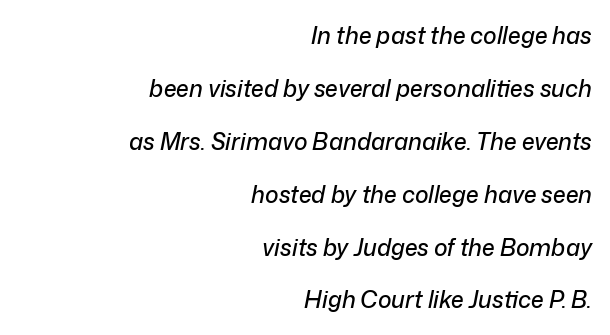
Q: Is the text italic (slanted)? A: Yes, it leans right by about 12 degrees.
Q: Is the text underlined? A: No.
Q: How is the paragraph aligned? A: Right-aligned.
Q: Is the spacing between letters normal or unusually wide? A: Normal.
Q: Is the spacing between lines tight, normal or loose? A: Loose.
